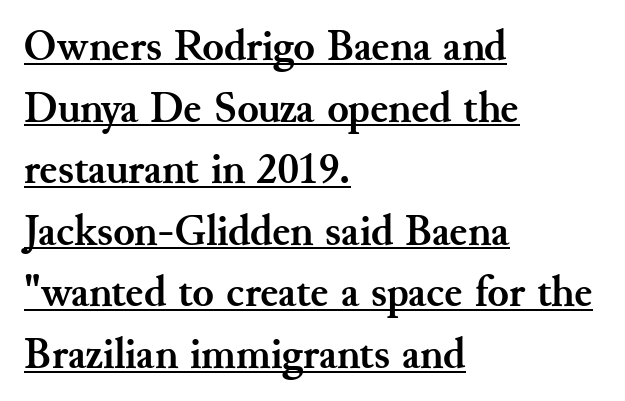
Q: Is the text bold? A: Yes.
Q: Is the text italic (slanted)? A: No, it is upright.
Q: Is the typeface a serif or a sans-serif typeface? A: Serif.
Q: Is the text underlined? A: Yes.
Q: How is the paragraph aligned? A: Left-aligned.
Q: Is the spacing between letters normal or unusually wide? A: Normal.
Q: Is the spacing between lines tight, normal or loose? A: Normal.
Q: Width (condensed, normal, or wide)? A: Normal.
Q: Stroke contrast? A: Medium.
Q: x-height? A: Small.
Q: Monospaced? A: No.
